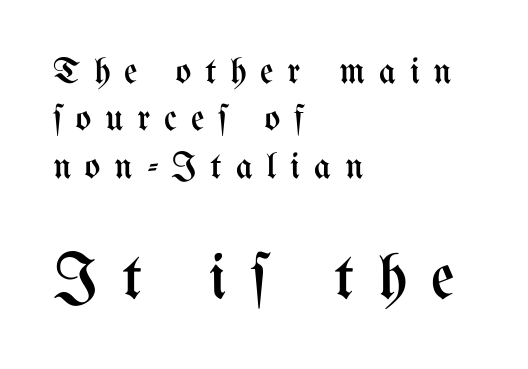
The image shows 65 px regular-weight, condensed type, upright; set left-aligned, normal line spacing (1.28x), unusually wide letter spacing (+0.37 em), not underlined; the second (bottom) block is 1.76x larger; medium stroke contrast and a medium x-height.
